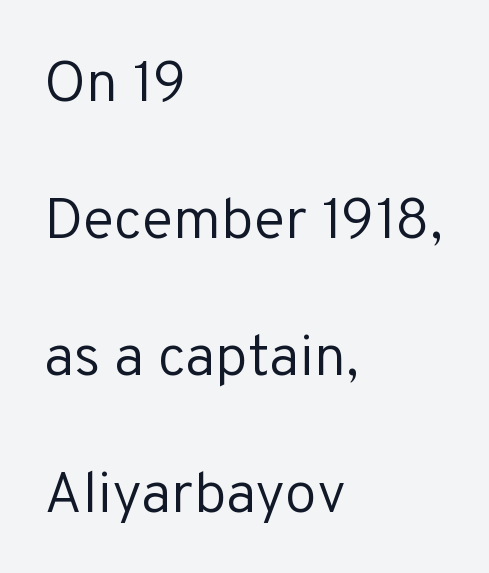
Q: Is the text bold? A: No.
Q: Is the text italic (slanted)? A: No, it is upright.
Q: Is the typeface a serif or a sans-serif typeface? A: Sans-serif.
Q: Is the text underlined? A: No.
Q: How is the paragraph aligned? A: Left-aligned.
Q: Is the spacing between letters normal or unusually wide? A: Normal.
Q: Is the spacing between lines tight, normal or loose? A: Loose.
Q: Width (condensed, normal, or wide)? A: Normal.
Q: Stroke contrast? A: Low.
Q: x-height? A: Medium.
Q: Monospaced? A: No.
